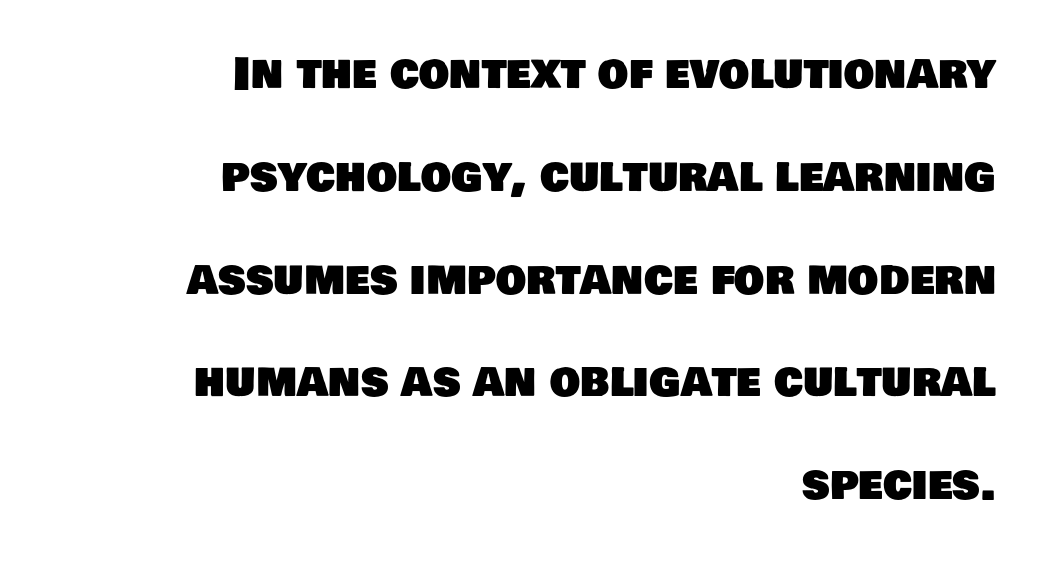
The image shows 43 px sans-serif type; set right-aligned, loose line spacing (2.39x), normal letter spacing, not underlined; low stroke contrast and a large x-height.
